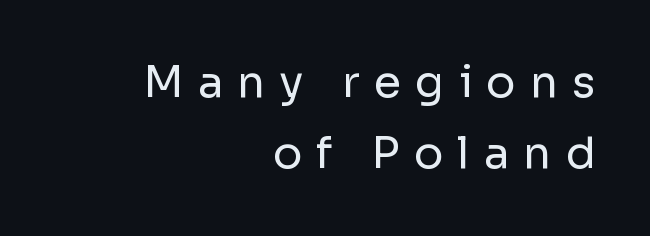
Q: Is the text bold? A: No.
Q: Is the text italic (slanted)? A: No, it is upright.
Q: Is the typeface a serif or a sans-serif typeface? A: Sans-serif.
Q: Is the text underlined? A: No.
Q: How is the paragraph aligned? A: Right-aligned.
Q: Is the spacing between letters normal or unusually wide? A: Unusually wide.
Q: Is the spacing between lines tight, normal or loose? A: Normal.
Q: Width (condensed, normal, or wide)? A: Normal.
Q: Stroke contrast? A: Low.
Q: x-height? A: Medium.
Q: Monospaced? A: No.
